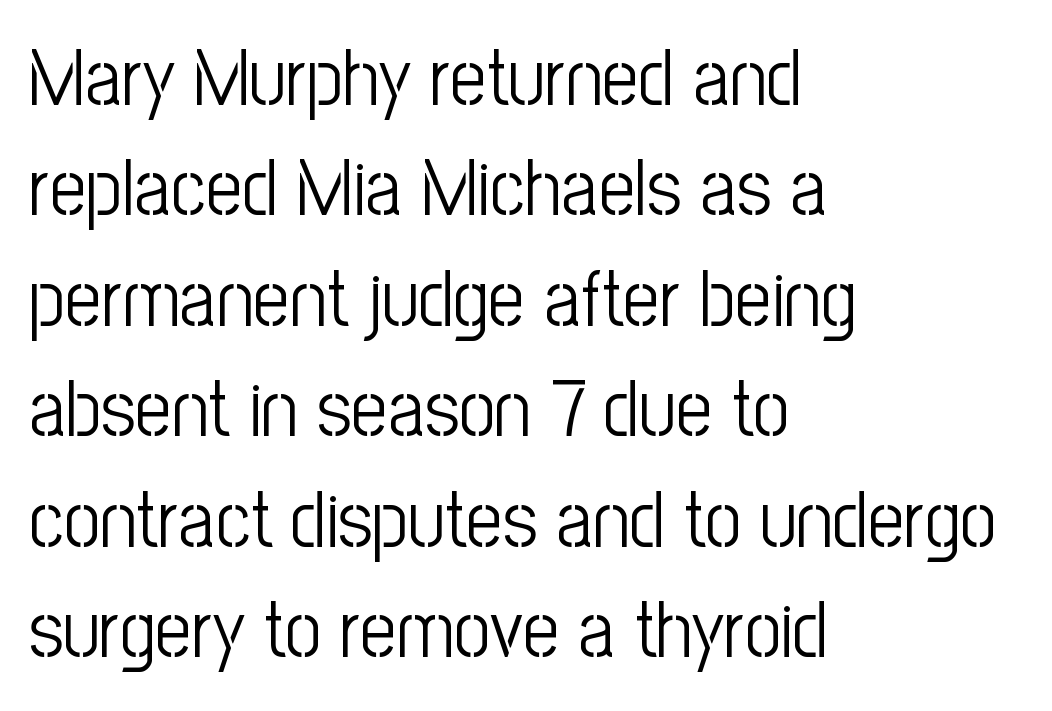
The image shows 80 px light, condensed sans-serif type, upright; set left-aligned, normal line spacing (1.38x), normal letter spacing, not underlined; low stroke contrast and a medium x-height.
